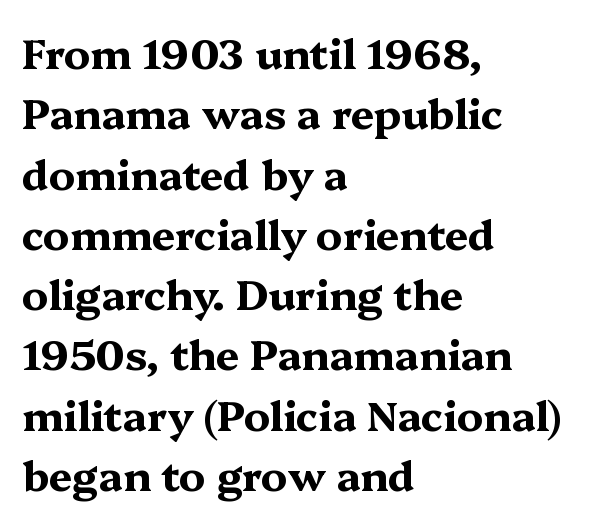
{"serif": "yes", "italic": "no", "bold": "yes", "weight": "bold", "width": "wide", "stroke_contrast": "medium", "x_height": "medium", "monospaced": "no", "underline": "no", "align": "left", "line_spacing": "normal", "line_spacing_ratio": 1.47, "letter_spacing": "normal", "letter_spacing_em": 0.0, "glyph_px": 41}
